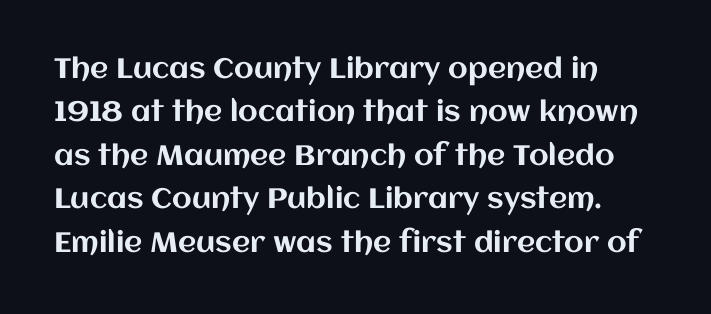
The image shows 28 px text type, upright; set normal line spacing (1.55x), normal letter spacing, not underlined; medium stroke contrast and a large x-height.
